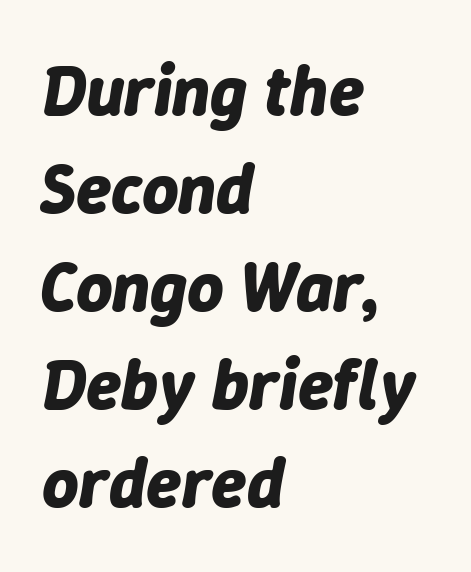
Whoever set this chose a conventional vertical rhythm. The letters sit at their default tracking, neither squeezed nor spread. One-word summary of the alignment: left. This sample has the flowing, uneven cadence of proportional lettering. An italicized treatment has been applied to the whole sample.
